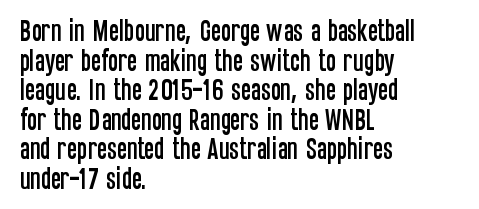
{"italic": "no", "underline": "no", "align": "left", "line_spacing_ratio": 1.23, "letter_spacing": "normal", "letter_spacing_em": 0.0, "glyph_px": 24}
